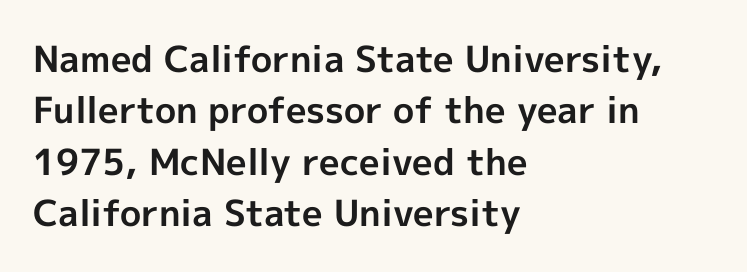
The rendering uses a moderate line-height, typical for paragraphs. Ordinary non-slanted type is in use. These lines are rendered in a variable-pitch font. This rendering uses left alignment, leaving the right contour irregular. Short note: letters normally spaced.
